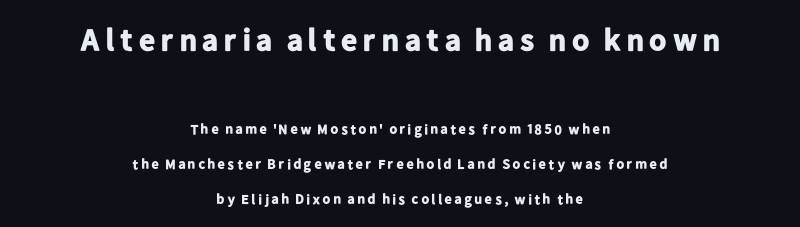
{"serif": "no", "italic": "no", "bold": "yes", "weight": "bold", "width": "normal", "stroke_contrast": "low", "x_height": "medium", "monospaced": "no", "underline": "no", "align": "center", "line_spacing": "loose", "line_spacing_ratio": 2.47, "larger_block": "first", "size_ratio": 2.21, "glyph_px": 31}
